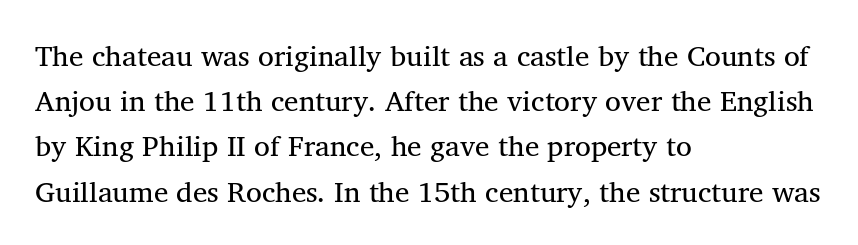
What's the leading like? Ordinary, nothing unusual. The face used here is proportionally spaced, like ordinary book or web type. The rendering shows small feet on the letterforms — a serif design. A classic flush-left, rag-right setting is used for this passage. Only glyphs here, with clear space below each row.
